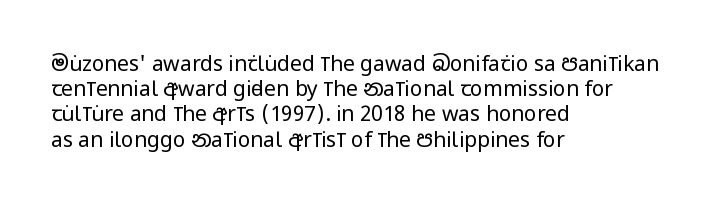
Q: Is the text bold? A: No.
Q: Is the text italic (slanted)? A: No, it is upright.
Q: Is the text underlined? A: No.
Q: How is the paragraph aligned? A: Left-aligned.
Q: Is the spacing between letters normal or unusually wide? A: Normal.
